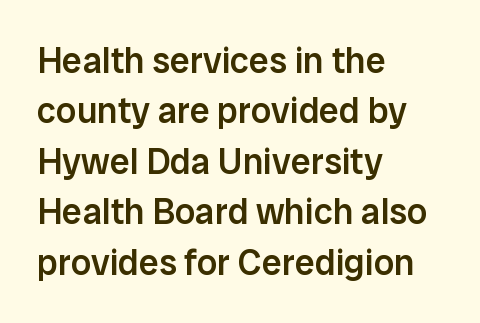
Q: Is the text bold? A: Semi-bold.
Q: Is the text italic (slanted)? A: No, it is upright.
Q: Is the typeface a serif or a sans-serif typeface? A: Sans-serif.
Q: Is the text underlined? A: No.
Q: How is the paragraph aligned? A: Left-aligned.
Q: Is the spacing between letters normal or unusually wide? A: Normal.
Q: Is the spacing between lines tight, normal or loose? A: Normal.
Q: Width (condensed, normal, or wide)? A: Normal.
Q: Stroke contrast? A: Low.
Q: x-height? A: Medium.
Q: Monospaced? A: No.
